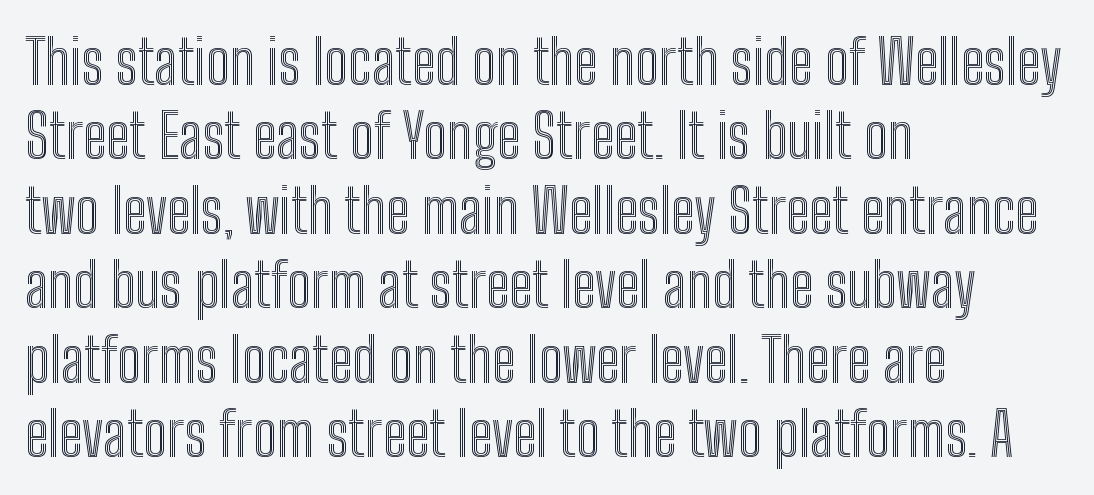
{"italic": "no", "width": "condensed", "x_height": "medium", "monospaced": "no", "underline": "no", "align": "left", "line_spacing_ratio": 1.24, "letter_spacing": "normal", "letter_spacing_em": 0.0, "glyph_px": 60}
